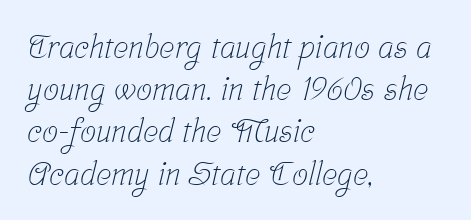
Each letter keeps its own natural width here, so spacing adapts to shape. Stroke mass is kept to a normal reading level or below. Bare-footed words on every line. These lines stack with their left ends in a neat column. These lines sit exactly where default settings would place them. Classification — serif.
